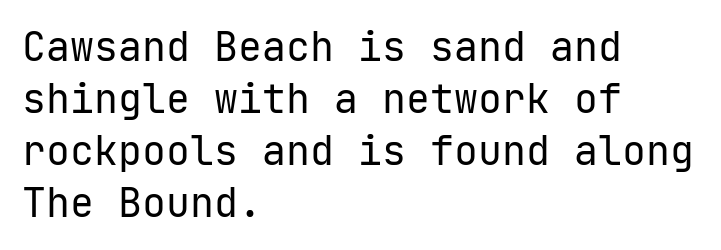
{"serif": "no", "italic": "no", "bold": "no", "weight": "regular", "width": "normal", "stroke_contrast": "low", "x_height": "medium", "monospaced": "yes", "underline": "no", "align": "left", "line_spacing": "normal", "line_spacing_ratio": 1.3, "letter_spacing": "normal", "letter_spacing_em": 0.0, "glyph_px": 40}
